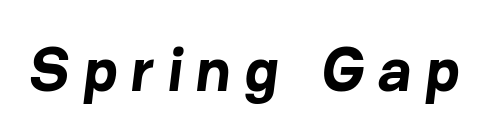
{"serif": "no", "bold": "yes", "weight": "bold", "width": "normal", "stroke_contrast": "low", "x_height": "medium", "monospaced": "no", "underline": "no", "letter_spacing": "wide", "letter_spacing_em": 0.22, "glyph_px": 62}
